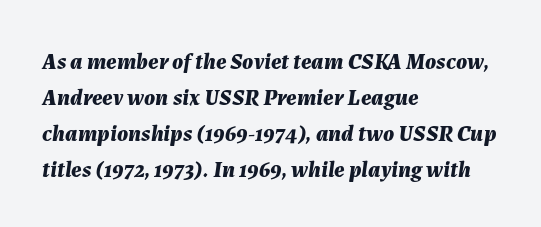
The image shows 23 px bold type, italic (leaning right); set left-aligned, normal line spacing (1.57x), normal letter spacing, not underlined.
